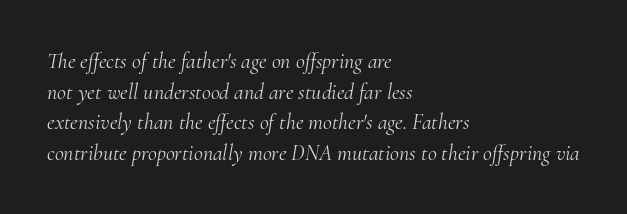
Q: Is the text bold? A: No.
Q: Is the text italic (slanted)? A: Yes, it leans right by about 10 degrees.
Q: Is the text underlined? A: No.
Q: How is the paragraph aligned? A: Left-aligned.
Q: Is the spacing between letters normal or unusually wide? A: Normal.
Q: Is the spacing between lines tight, normal or loose? A: Normal.
